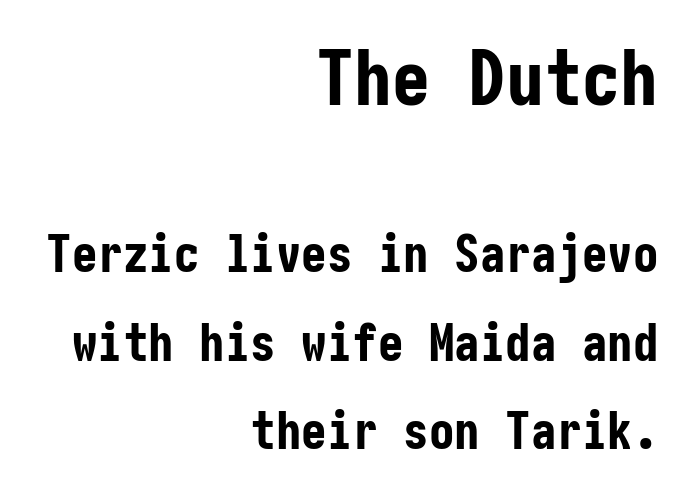
Q: Is the text bold? A: Yes.
Q: Is the text italic (slanted)? A: No, it is upright.
Q: Is the typeface a serif or a sans-serif typeface? A: Sans-serif.
Q: Is the text underlined? A: No.
Q: How is the paragraph aligned? A: Right-aligned.
Q: Is the spacing between letters normal or unusually wide? A: Normal.
Q: Which block of text is set in a larger size, the first (top) or the second (bottom)? A: The first (top) one.
Q: Width (condensed, normal, or wide)? A: Condensed.
Q: Stroke contrast? A: Low.
Q: x-height? A: Medium.
